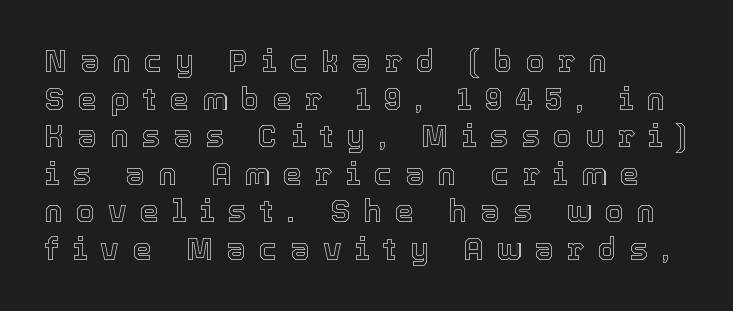
{"italic": "no", "width": "normal", "x_height": "medium", "monospaced": "no", "underline": "no", "align": "left", "line_spacing_ratio": 1.21, "letter_spacing": "wide", "letter_spacing_em": 0.42, "glyph_px": 31}
